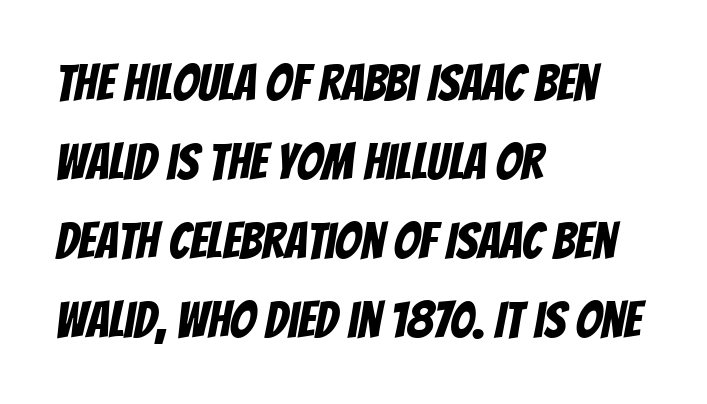
Each row of text sits above clean, open space. Glyph-to-glyph distance matches everyday printed text. Horizontally, the lines are justified to the leading edge only. Classification — sans serif. Do the characters align in a grid? No, the font is proportional. Rows of type keep a routine distance in the vertical direction.
